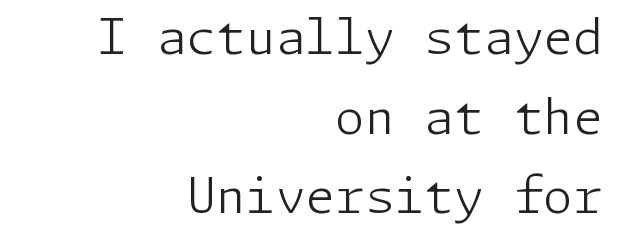
Q: Is the text bold? A: No.
Q: Is the text italic (slanted)? A: No, it is upright.
Q: Is the typeface a serif or a sans-serif typeface? A: Sans-serif.
Q: Is the text underlined? A: No.
Q: How is the paragraph aligned? A: Right-aligned.
Q: Is the spacing between letters normal or unusually wide? A: Normal.
Q: Is the spacing between lines tight, normal or loose? A: Normal.
Q: Width (condensed, normal, or wide)? A: Normal.
Q: Stroke contrast? A: Low.
Q: x-height? A: Medium.
